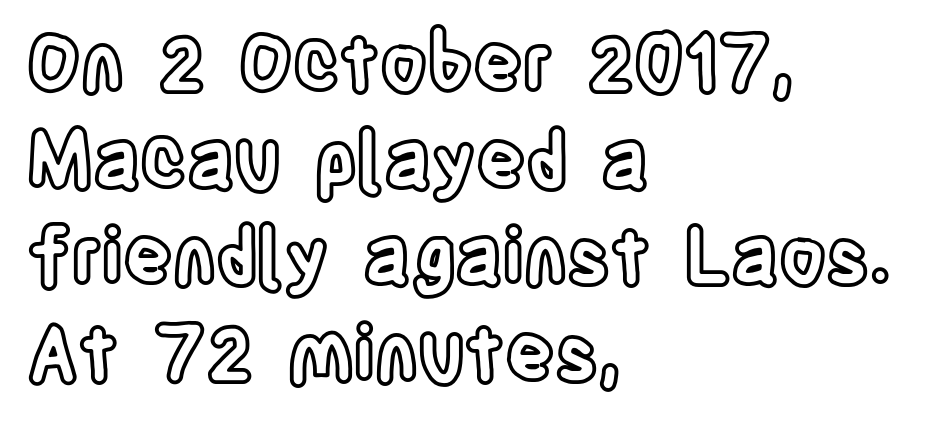
Q: Is the text italic (slanted)? A: No, it is upright.
Q: Is the text underlined? A: No.
Q: How is the paragraph aligned? A: Left-aligned.
Q: Is the spacing between letters normal or unusually wide? A: Normal.
Q: Is the spacing between lines tight, normal or loose? A: Normal.
Q: Width (condensed, normal, or wide)? A: Condensed.
Q: x-height? A: Large.
Q: Monospaced? A: No.
